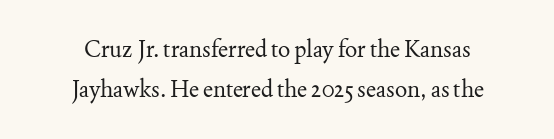
The image shows 23 px text type, upright; set centered, line spacing 1.74x, normal letter spacing, not underlined.
